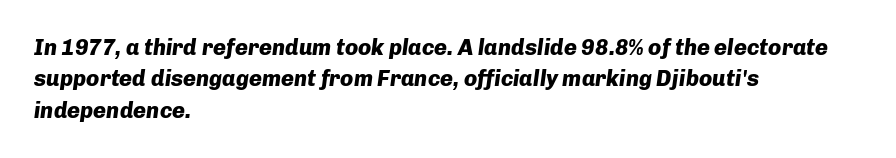
Here the glyphs are tracked normally, forming tight word shapes. Any mark beneath the type? The region is blank. Is there much room between lines? A standard amount, neither cramped nor airy. These lines are set flush left with a ragged right edge. Would a proofreader flag this as italicized? Yes. I'd describe the lettering as bold — thick and assertive.
